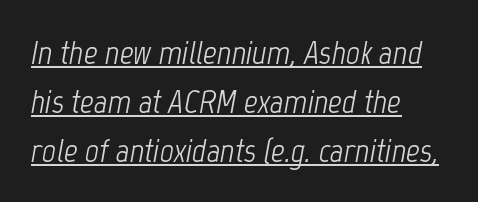
Q: Is the text bold? A: No.
Q: Is the text italic (slanted)? A: Yes, it leans right by about 12 degrees.
Q: Is the text underlined? A: Yes.
Q: How is the paragraph aligned? A: Left-aligned.
Q: Is the spacing between letters normal or unusually wide? A: Normal.
Q: Is the spacing between lines tight, normal or loose? A: Normal.
Q: Width (condensed, normal, or wide)? A: Condensed.
Q: Stroke contrast? A: Low.
Q: x-height? A: Medium.
Q: Monospaced? A: No.
